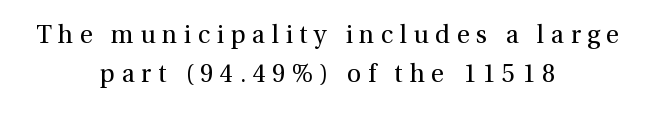
The image shows 25 px text type, upright; set centered, normal line spacing (1.56x), unusually wide letter spacing (+0.26 em), not underlined.
